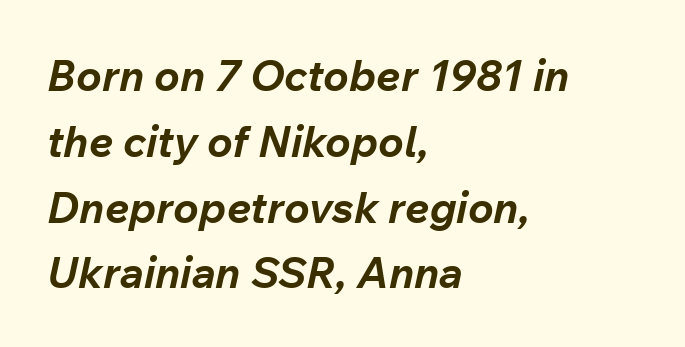
{"italic": "yes", "lean": "right", "slant_degrees": 12, "bold": "yes", "weight": "bold", "width": "normal", "stroke_contrast": "low", "x_height": "medium", "monospaced": "no", "underline": "no", "align": "left", "line_spacing": "normal", "line_spacing_ratio": 1.53, "letter_spacing": "normal", "letter_spacing_em": 0.0, "glyph_px": 43}
